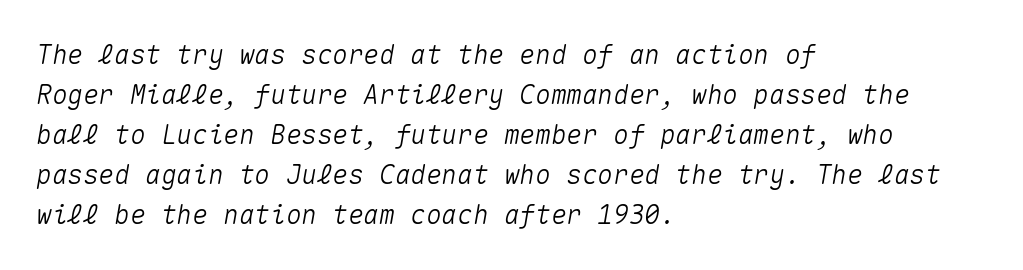
Q: Is the text italic (slanted)? A: Yes, it leans right by about 10 degrees.
Q: Is the text underlined? A: No.
Q: How is the paragraph aligned? A: Left-aligned.
Q: Is the spacing between letters normal or unusually wide? A: Normal.
Q: Is the spacing between lines tight, normal or loose? A: Normal.
